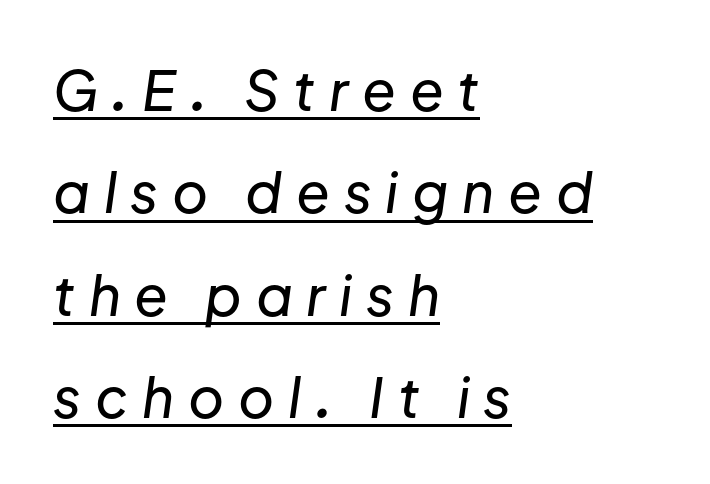
Q: Is the text italic (slanted)? A: Yes, it leans right by about 8 degrees.
Q: Is the text underlined? A: Yes.
Q: How is the paragraph aligned? A: Left-aligned.
Q: Is the spacing between letters normal or unusually wide? A: Unusually wide.
Q: Width (condensed, normal, or wide)? A: Normal.
Q: Stroke contrast? A: Low.
Q: x-height? A: Medium.
Q: Monospaced? A: No.
